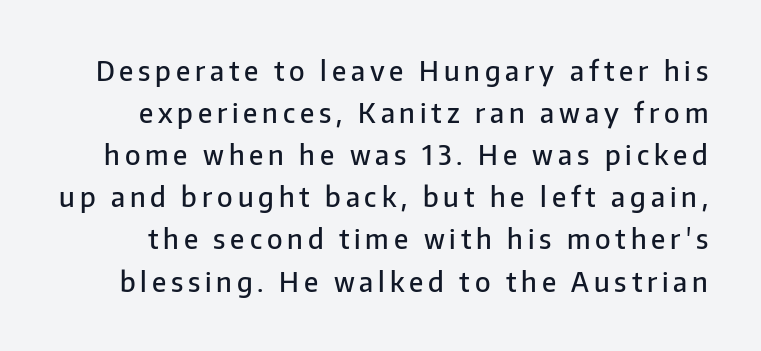
{"italic": "no", "bold": "semi", "underline": "no", "line_spacing": "normal", "line_spacing_ratio": 1.56, "glyph_px": 27}
